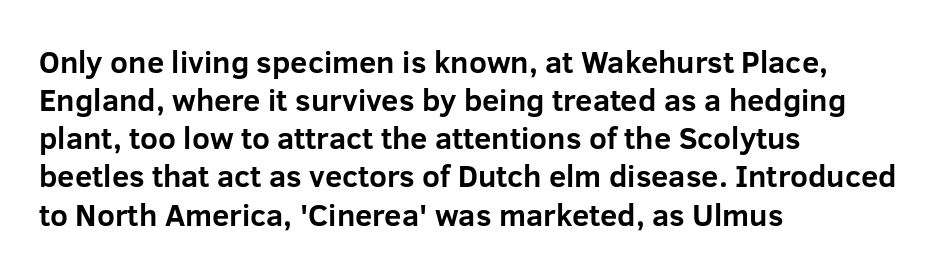
Q: Is the text bold? A: Yes.
Q: Is the text italic (slanted)? A: No, it is upright.
Q: Is the typeface a serif or a sans-serif typeface? A: Sans-serif.
Q: Is the text underlined? A: No.
Q: How is the paragraph aligned? A: Left-aligned.
Q: Is the spacing between letters normal or unusually wide? A: Normal.
Q: Width (condensed, normal, or wide)? A: Normal.
Q: Stroke contrast? A: Low.
Q: x-height? A: Medium.
Q: Monospaced? A: No.
